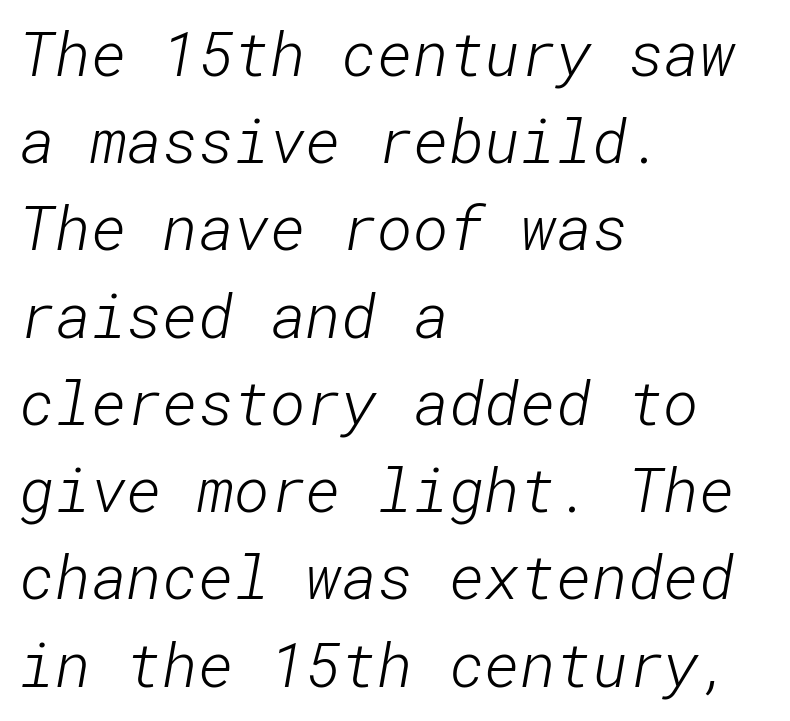
Q: Is the text bold? A: No.
Q: Is the typeface a serif or a sans-serif typeface? A: Sans-serif.
Q: Is the text underlined? A: No.
Q: How is the paragraph aligned? A: Left-aligned.
Q: Is the spacing between letters normal or unusually wide? A: Normal.
Q: Is the spacing between lines tight, normal or loose? A: Normal.
Q: Width (condensed, normal, or wide)? A: Normal.
Q: Stroke contrast? A: Low.
Q: x-height? A: Medium.
